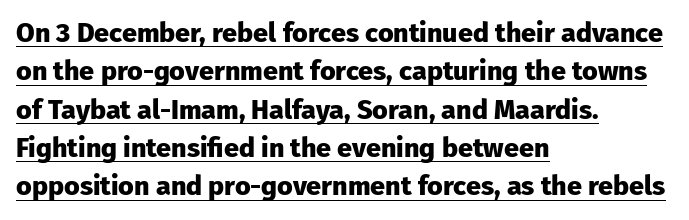
{"italic": "no", "bold": "yes", "underline": "yes", "align": "left", "line_spacing": "normal", "line_spacing_ratio": 1.42, "letter_spacing": "normal", "letter_spacing_em": 0.0, "glyph_px": 27}
